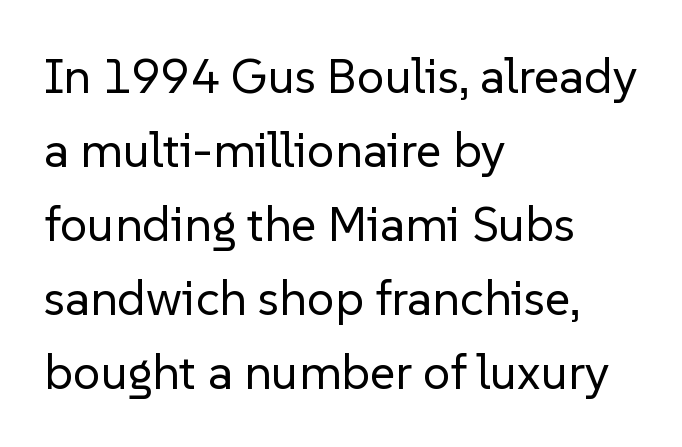
{"serif": "no", "italic": "no", "bold": "no", "weight": "regular", "width": "normal", "stroke_contrast": "low", "x_height": "medium", "monospaced": "no", "underline": "no", "align": "left", "line_spacing": "normal", "line_spacing_ratio": 1.51, "letter_spacing": "normal", "letter_spacing_em": 0.0, "glyph_px": 49}
